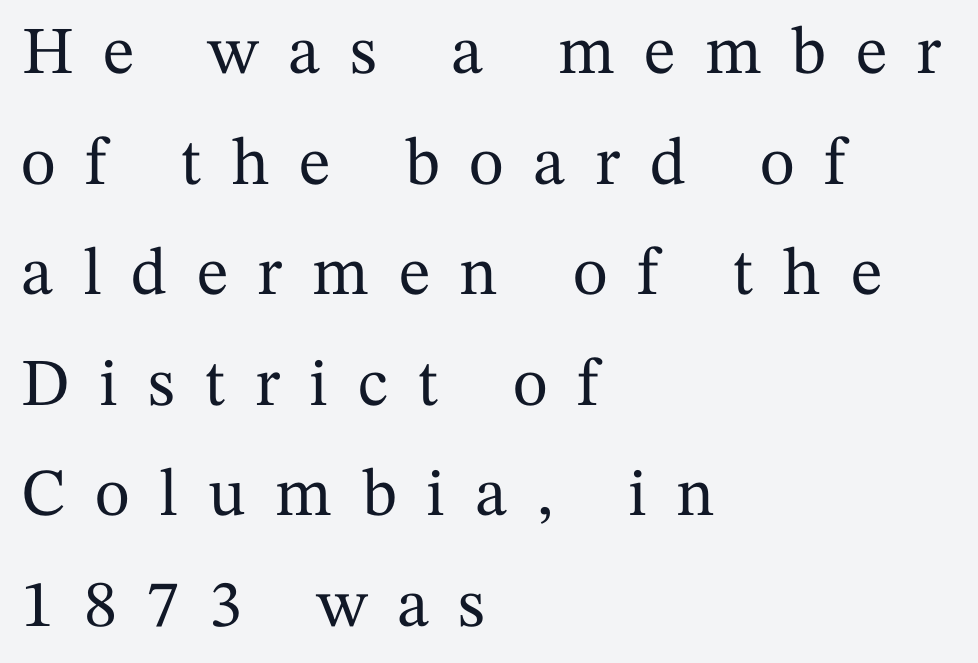
Which margin do the lines hug? The left one — the right edge is uneven. In terms of letterspacing, this is a distinctly airy, spread setting. Compared with typical paragraphs, the rows here are spaced about the same. Every character sits straight up, as roman type does. The typeface chosen for these lines features serifs.
